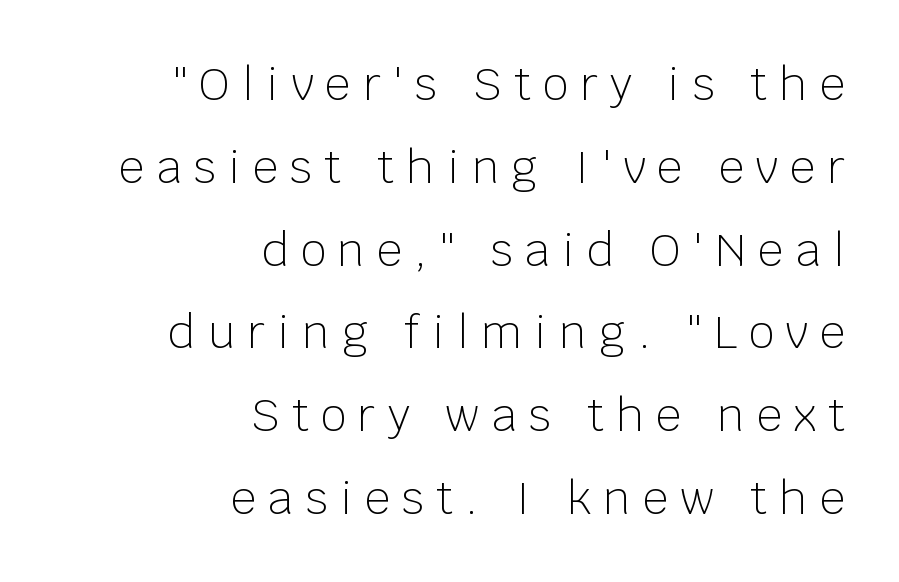
The image shows 45 px light sans-serif type, upright; set right-aligned, line spacing 1.84x, unusually wide letter spacing (+0.27 em), not underlined; low stroke contrast and a large x-height.
